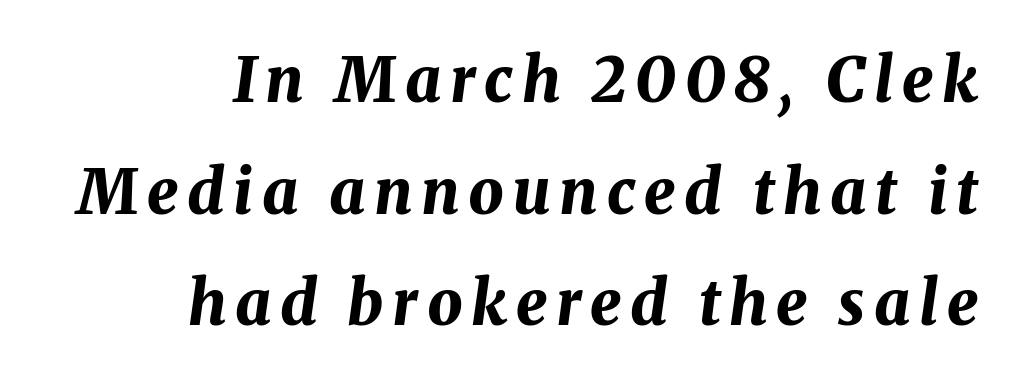
Q: Is the text bold? A: Yes.
Q: Is the text italic (slanted)? A: Yes, it leans right by about 8 degrees.
Q: Is the text underlined? A: No.
Q: How is the paragraph aligned? A: Right-aligned.
Q: Width (condensed, normal, or wide)? A: Normal.
Q: Stroke contrast? A: Medium.
Q: x-height? A: Medium.
Q: Monospaced? A: No.
